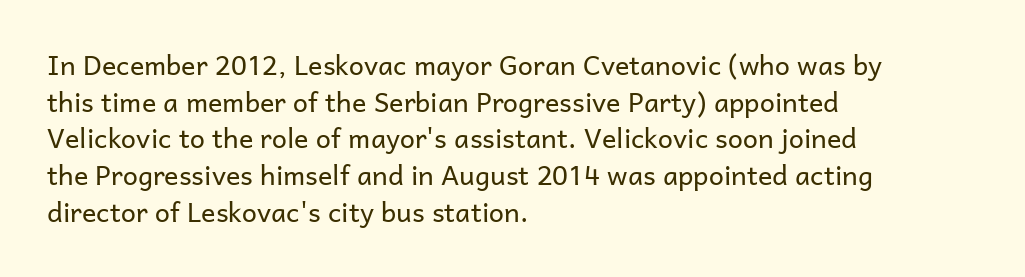
Q: Is the text bold? A: No.
Q: Is the text italic (slanted)? A: No, it is upright.
Q: Is the text underlined? A: No.
Q: How is the paragraph aligned? A: Left-aligned.
Q: Is the spacing between letters normal or unusually wide? A: Normal.
Q: Is the spacing between lines tight, normal or loose? A: Normal.
